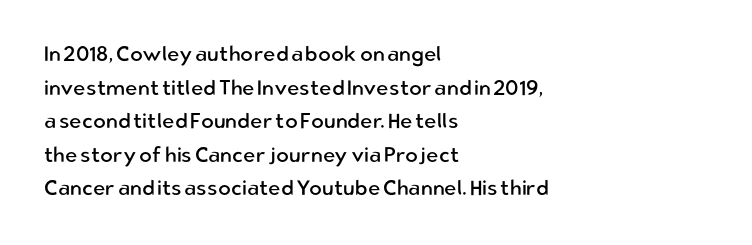
The image shows 21 px text type, upright; set left-aligned, normal line spacing (1.6x), normal letter spacing, not underlined.
